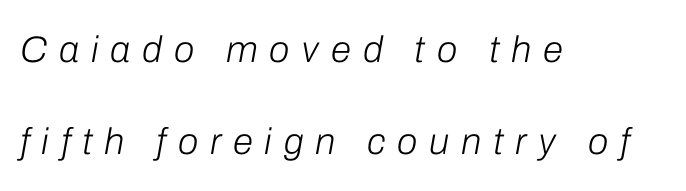
{"italic": "yes", "lean": "right", "slant_degrees": 10, "bold": "no", "weight": "light", "width": "normal", "stroke_contrast": "low", "x_height": "medium", "monospaced": "no", "underline": "no", "align": "left", "line_spacing": "loose", "line_spacing_ratio": 2.49, "letter_spacing": "wide", "letter_spacing_em": 0.32, "glyph_px": 37}
